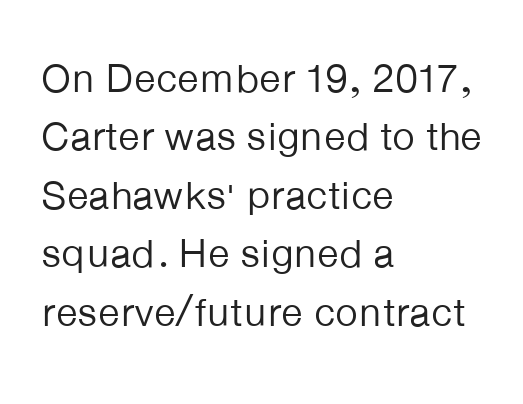
The space between consecutive lines is moderate. The face used here is a sans, in the tradition of grotesques and geometrics. The gap between lines stays unmarked. Teacher's note: observe the even left margin — that is flush-left alignment. Posture: vertical. This sample has the flowing, uneven cadence of proportional lettering.
